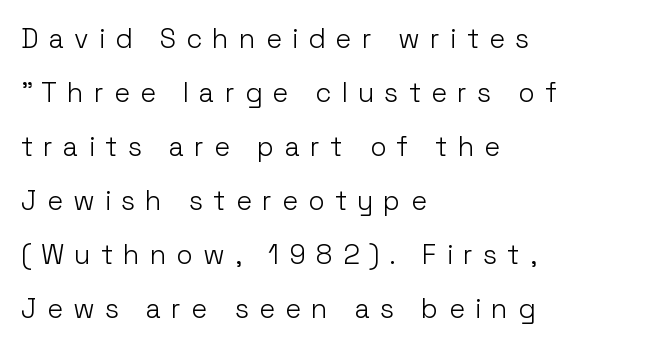
{"italic": "no", "bold": "no", "underline": "no", "align": "left", "line_spacing": "loose", "line_spacing_ratio": 2.0, "letter_spacing": "wide", "letter_spacing_em": 0.37, "glyph_px": 27}
